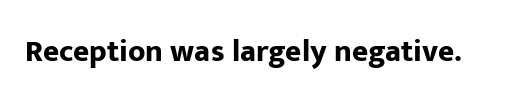
{"serif": "no", "italic": "no", "bold": "yes", "weight": "bold", "width": "normal", "stroke_contrast": "low", "x_height": "medium", "monospaced": "no", "underline": "no", "letter_spacing": "normal", "letter_spacing_em": 0.0, "glyph_px": 31}
